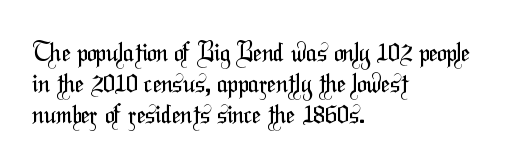
Q: Is the text bold? A: No.
Q: Is the text underlined? A: No.
Q: How is the paragraph aligned? A: Left-aligned.
Q: Is the spacing between letters normal or unusually wide? A: Normal.
